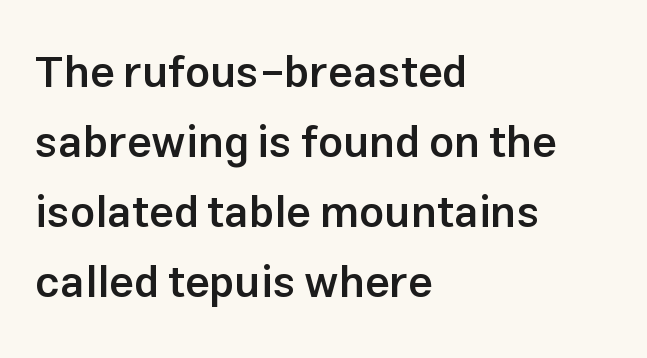
{"serif": "no", "italic": "no", "bold": "semi", "weight": "semibold", "width": "normal", "stroke_contrast": "low", "x_height": "medium", "monospaced": "no", "underline": "no", "align": "left", "line_spacing": "normal", "line_spacing_ratio": 1.59, "letter_spacing": "normal", "letter_spacing_em": 0.0, "glyph_px": 44}
